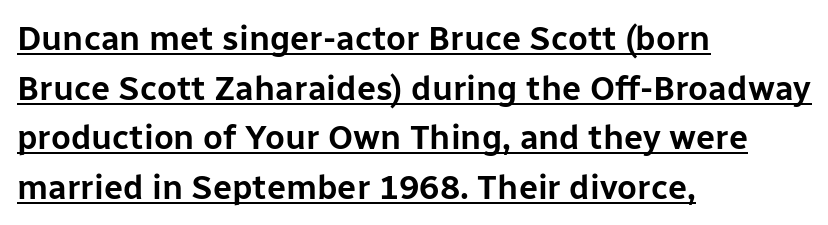
Q: Is the text italic (slanted)? A: No, it is upright.
Q: Is the typeface a serif or a sans-serif typeface? A: Sans-serif.
Q: Is the text underlined? A: Yes.
Q: How is the paragraph aligned? A: Left-aligned.
Q: Is the spacing between letters normal or unusually wide? A: Normal.
Q: Is the spacing between lines tight, normal or loose? A: Normal.
Q: Width (condensed, normal, or wide)? A: Normal.
Q: Stroke contrast? A: Low.
Q: x-height? A: Medium.
Q: Monospaced? A: No.
